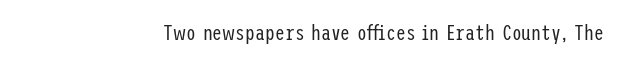
Q: Is the text bold? A: No.
Q: Is the text italic (slanted)? A: No, it is upright.
Q: Is the text underlined? A: No.
Q: Is the spacing between letters normal or unusually wide? A: Normal.
